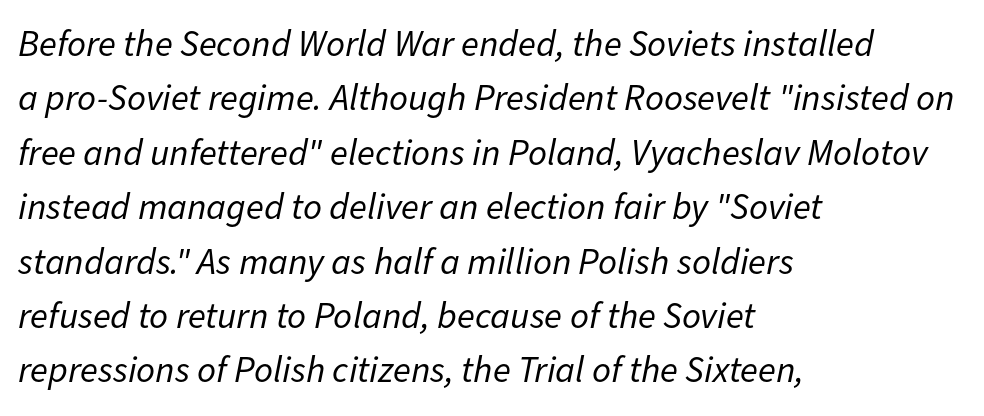
{"italic": "yes", "lean": "right", "slant_degrees": 11, "bold": "no", "weight": "regular", "width": "normal", "stroke_contrast": "low", "x_height": "medium", "monospaced": "no", "underline": "no", "align": "left", "line_spacing": "normal", "line_spacing_ratio": 1.47, "letter_spacing": "normal", "letter_spacing_em": 0.0, "glyph_px": 37}
